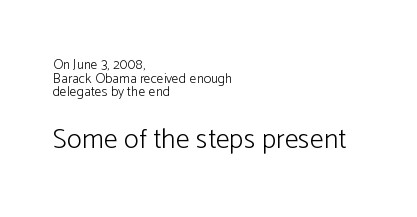
The image shows 28 px light sans-serif type, upright; set left-aligned, tight line spacing (0.98x), normal letter spacing, not underlined; the second (bottom) block is 2.0x larger; low stroke contrast and a medium x-height.
